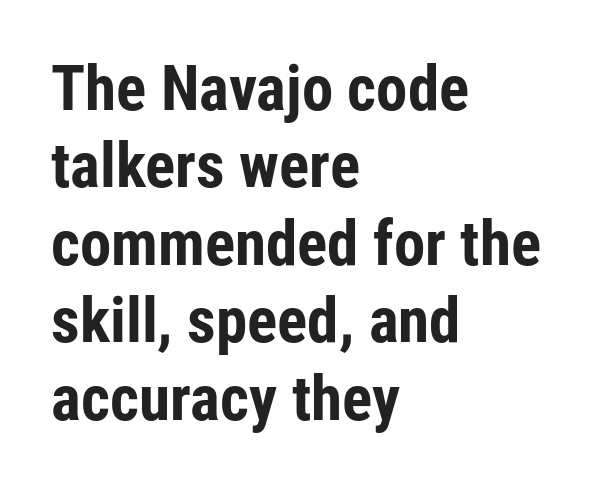
{"serif": "no", "italic": "no", "bold": "yes", "weight": "bold", "width": "condensed", "stroke_contrast": "low", "x_height": "medium", "monospaced": "no", "underline": "no", "align": "left", "line_spacing_ratio": 1.23, "letter_spacing": "normal", "letter_spacing_em": 0.0, "glyph_px": 63}
